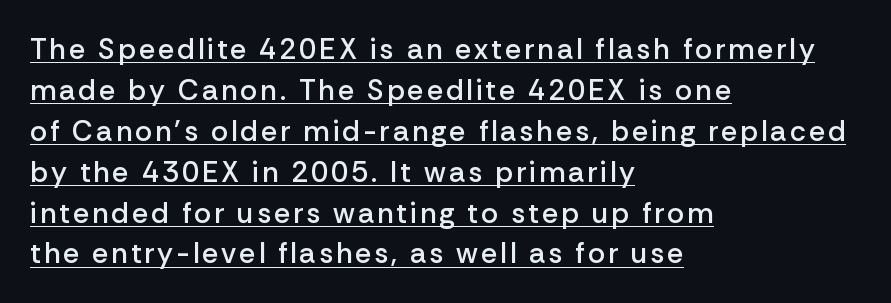
Vertically, the passage feels balanced, rows spaced as you'd expect. These characters rest on top of a visible drawn line. The letters stand straight up with perfectly vertical stems. The type family on display is of the sans-serif kind. The face used here is proportionally spaced, like ordinary book or web type.
